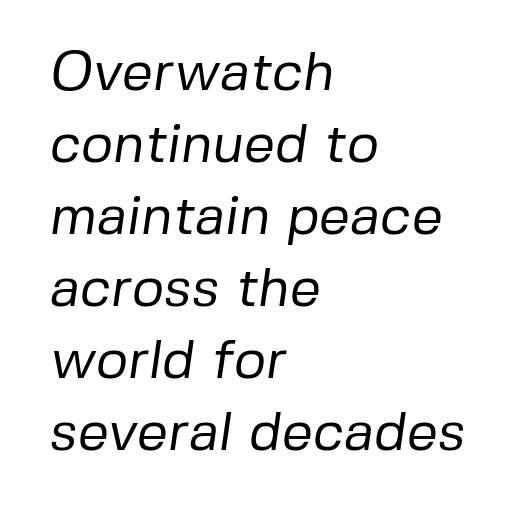
The image shows 55 px regular-weight sans-serif type; set left-aligned, normal line spacing (1.31x), normal letter spacing, not underlined; low stroke contrast and a medium x-height.
